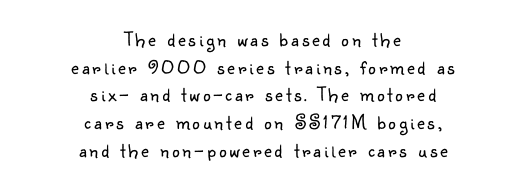
Q: Is the text bold? A: No.
Q: Is the text italic (slanted)? A: No, it is upright.
Q: Is the text underlined? A: No.
Q: How is the paragraph aligned? A: Centered.
Q: Is the spacing between lines tight, normal or loose? A: Normal.
